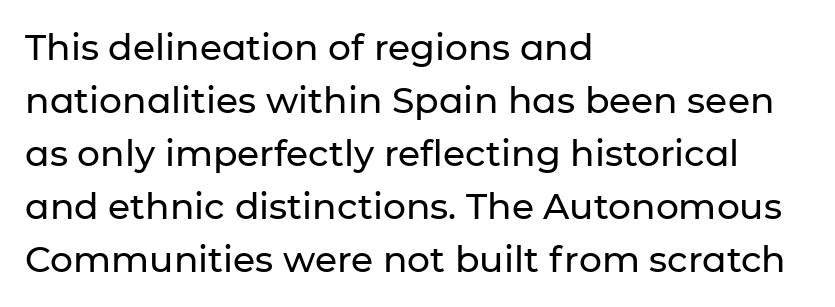
The image shows 36 px sans-serif type, upright; set left-aligned, normal line spacing (1.47x), normal letter spacing, not underlined; low stroke contrast and a medium x-height.
